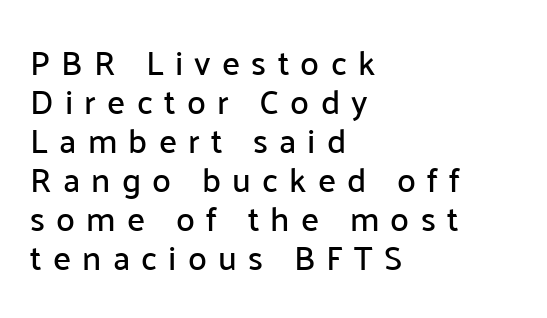
{"serif": "no", "italic": "no", "width": "normal", "stroke_contrast": "low", "x_height": "medium", "monospaced": "no", "underline": "no", "align": "left", "line_spacing": "tight", "line_spacing_ratio": 1.15, "letter_spacing": "wide", "letter_spacing_em": 0.33, "glyph_px": 34}
